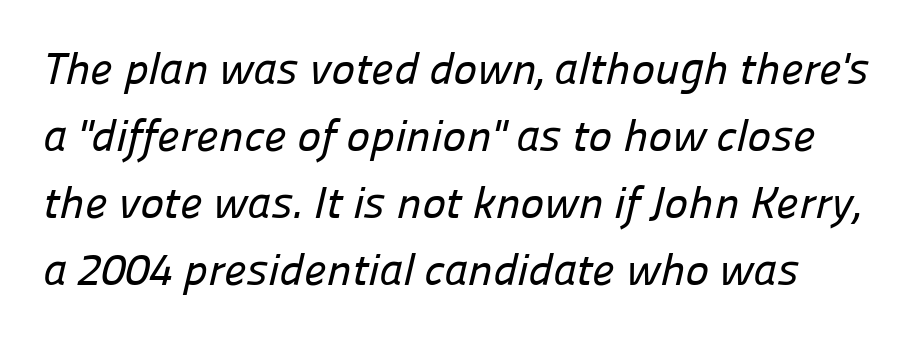
{"serif": "no", "width": "normal", "stroke_contrast": "low", "x_height": "medium", "monospaced": "no", "underline": "no", "line_spacing": "normal", "line_spacing_ratio": 1.49, "letter_spacing": "normal", "letter_spacing_em": 0.0, "glyph_px": 45}
